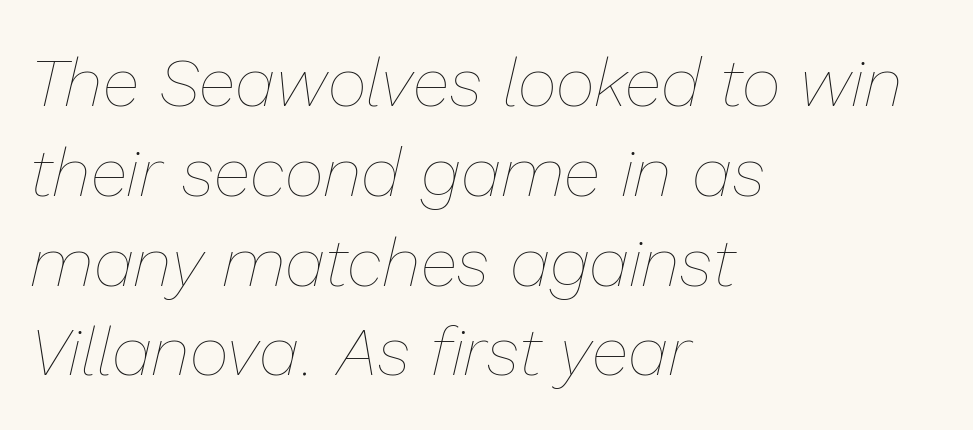
Q: Is the text bold? A: No.
Q: Is the text italic (slanted)? A: Yes, it leans right by about 13 degrees.
Q: Is the text underlined? A: No.
Q: How is the paragraph aligned? A: Left-aligned.
Q: Is the spacing between letters normal or unusually wide? A: Normal.
Q: Is the spacing between lines tight, normal or loose? A: Normal.
Q: Width (condensed, normal, or wide)? A: Normal.
Q: Stroke contrast? A: Low.
Q: x-height? A: Medium.
Q: Monospaced? A: No.
